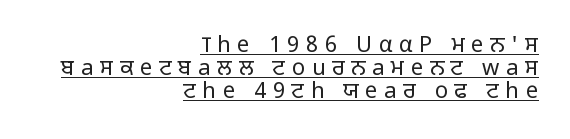
Q: Is the text bold? A: No.
Q: Is the text italic (slanted)? A: No, it is upright.
Q: Is the text underlined? A: Yes.
Q: How is the paragraph aligned? A: Right-aligned.
Q: Is the spacing between letters normal or unusually wide? A: Unusually wide.
Q: Is the spacing between lines tight, normal or loose? A: Tight.
